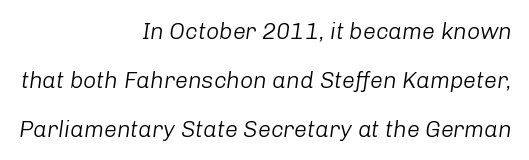
These lines were composed using italics. Letters have the restrained weight of plain body copy at most. Caption: standard tracking, unaltered. The typesetter chose a ragged-left arrangement here.
